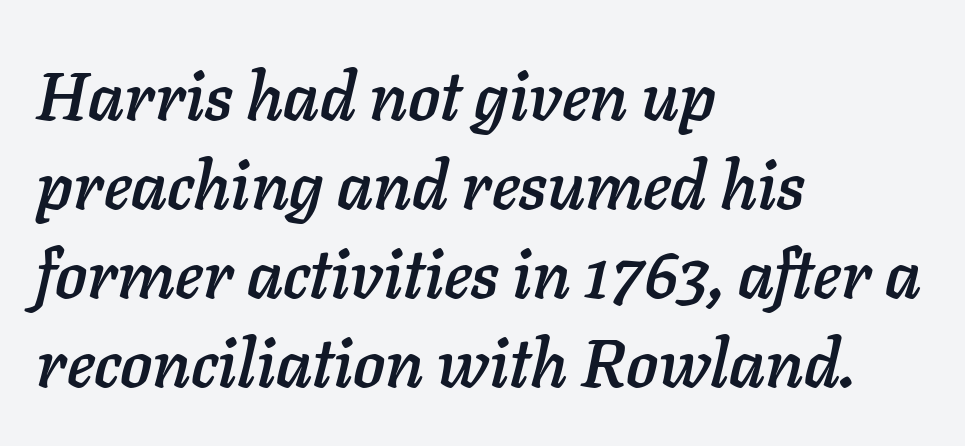
The image shows 67 px text type, italic (leaning right); set left-aligned, normal line spacing (1.33x), normal letter spacing, not underlined; low stroke contrast and a medium x-height.
